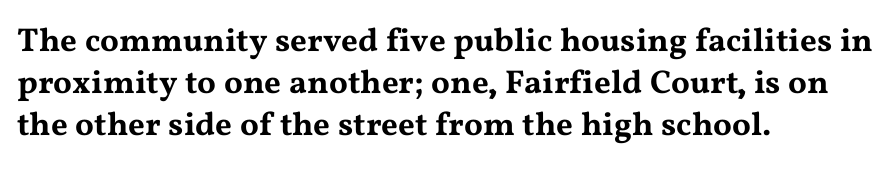
The image shows 33 px wide serif type, upright; set left-aligned, normal line spacing (1.28x), normal letter spacing, not underlined; medium stroke contrast and a medium x-height.
